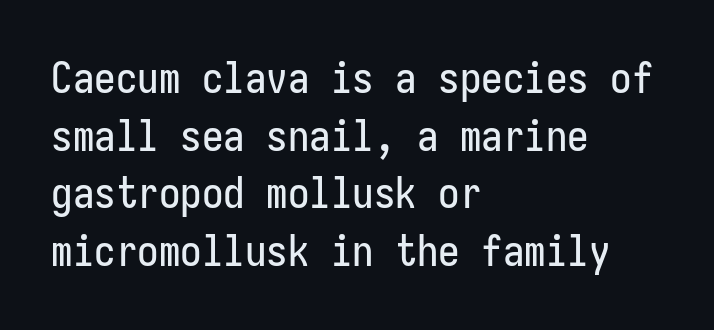
The image shows 43 px condensed sans-serif type, upright; set left-aligned, normal line spacing (1.34x), normal letter spacing, not underlined; low stroke contrast and a medium x-height.
